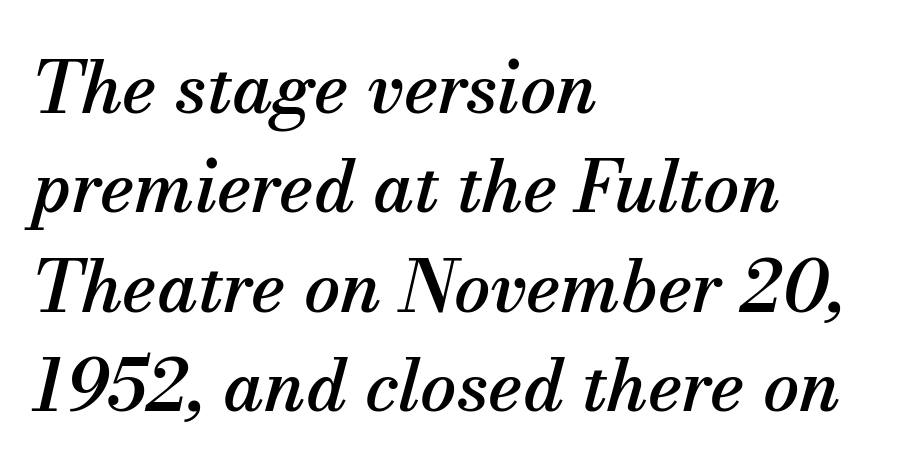
The image shows 72 px serif type, italic (leaning right); set left-aligned, normal line spacing (1.38x), normal letter spacing, not underlined; medium stroke contrast and a small x-height.
